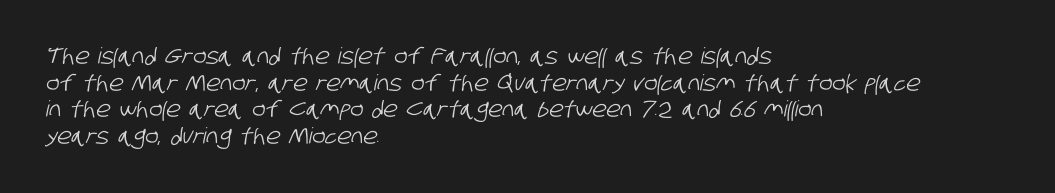
The image shows 22 px text type; set left-aligned, line spacing 1.21x, normal letter spacing, not underlined.
